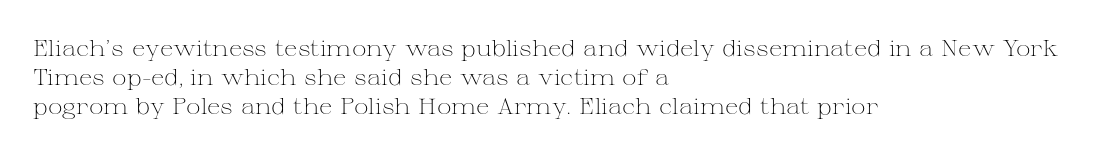
{"italic": "no", "bold": "no", "underline": "no", "align": "left", "line_spacing": "normal", "line_spacing_ratio": 1.32, "letter_spacing": "normal", "letter_spacing_em": 0.0, "glyph_px": 22}
